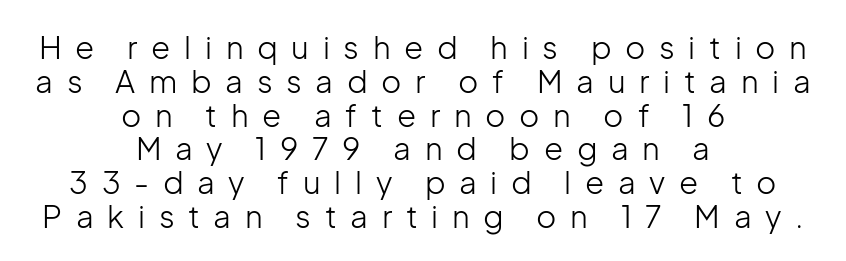
Characters remain perfectly vertical along every line. Looks like regular typesetting: each glyph gets only the width it needs. Leading is clearly below the norm, producing a dense column. Display-style spreading of the glyphs; the letterfit is very open. The text was rendered using a sans face with plain stroke endings.
